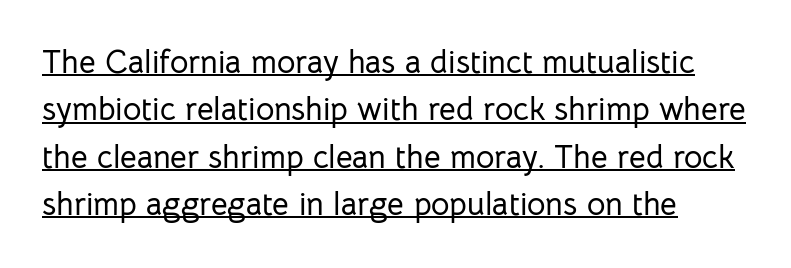
Line starts are locked; line ends wander. You can see a thin bar hugging the bottom of the glyphs. Here the designer chose a conventional face with non-uniform glyph widths. Rendered with straight, roman letterforms.
